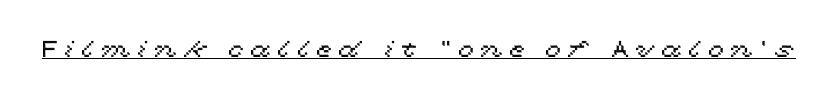
{"underline": "yes", "letter_spacing": "wide", "letter_spacing_em": 0.28, "glyph_px": 23}
